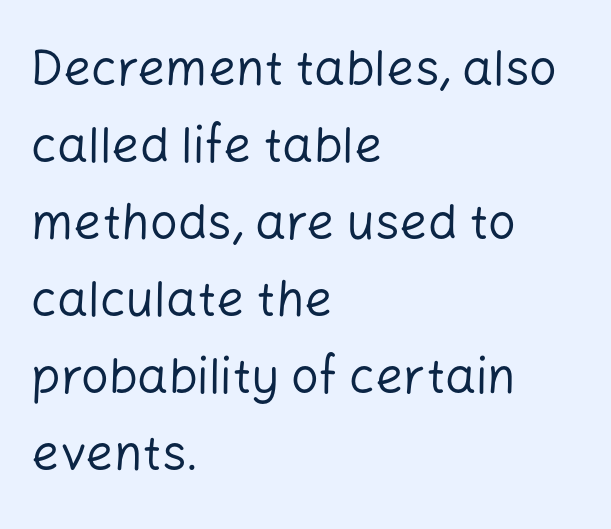
The image shows 49 px regular-weight sans-serif type, upright; set left-aligned, normal line spacing (1.57x), normal letter spacing, not underlined; low stroke contrast and a medium x-height.
